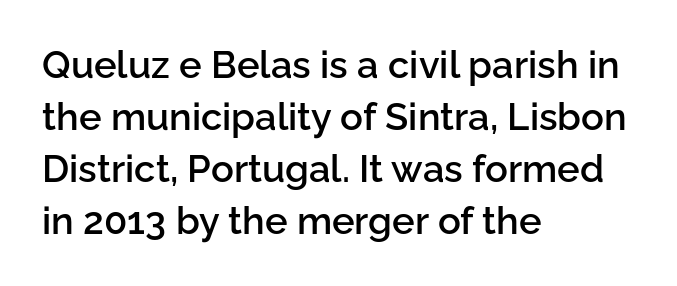
{"serif": "no", "italic": "no", "bold": "semi", "weight": "semibold", "width": "normal", "stroke_contrast": "low", "x_height": "medium", "monospaced": "no", "underline": "no", "align": "left", "line_spacing": "normal", "line_spacing_ratio": 1.37, "letter_spacing": "normal", "letter_spacing_em": 0.0, "glyph_px": 38}
